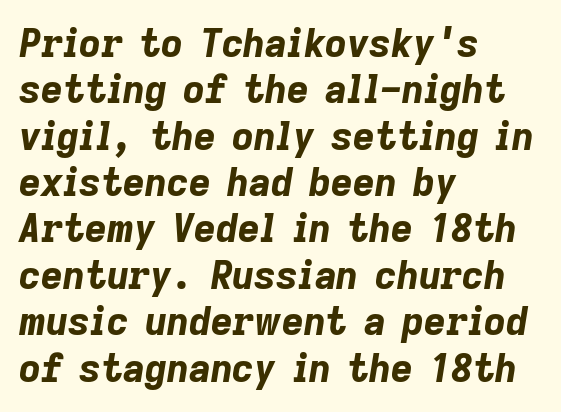
{"italic": "yes", "lean": "right", "slant_degrees": 9, "bold": "yes", "weight": "bold", "width": "normal", "stroke_contrast": "low", "x_height": "medium", "monospaced": "no", "underline": "no", "align": "left", "line_spacing_ratio": 1.22, "letter_spacing": "normal", "letter_spacing_em": 0.0, "glyph_px": 38}
